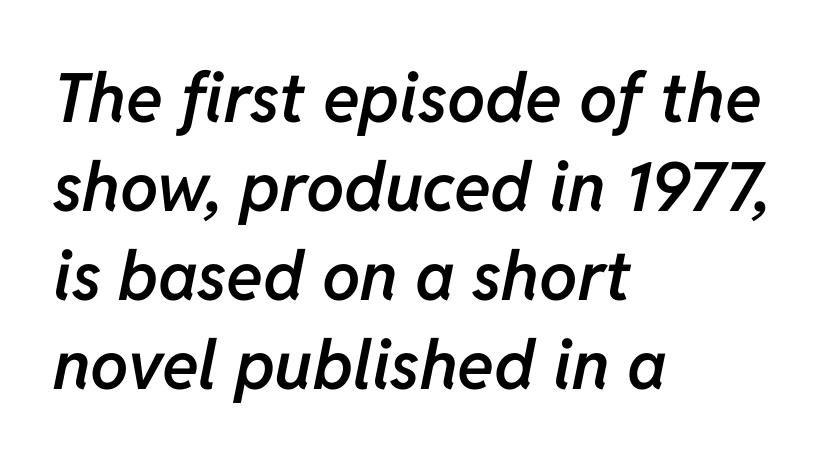
This sample has the flowing, uneven cadence of proportional lettering. The lines are quadded left. Between one letter and the next there's only the usual sliver of space. The strip under each line holds only bare page. Each glyph is drawn with semibold strokes, heavier than normal yet not fully bold. The letters are slanted; this is an italic face.
